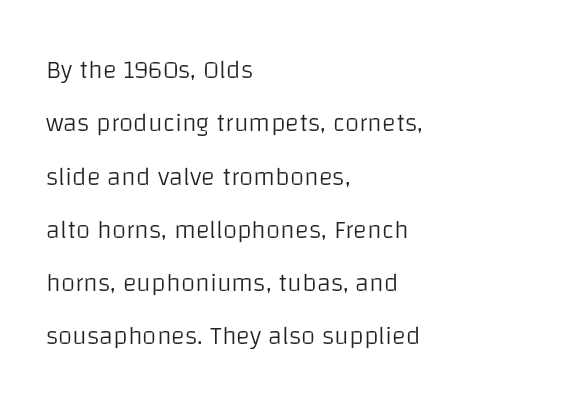
{"italic": "no", "bold": "no", "underline": "no", "align": "left", "line_spacing": "loose", "line_spacing_ratio": 2.05, "letter_spacing": "normal", "letter_spacing_em": 0.0, "glyph_px": 26}
